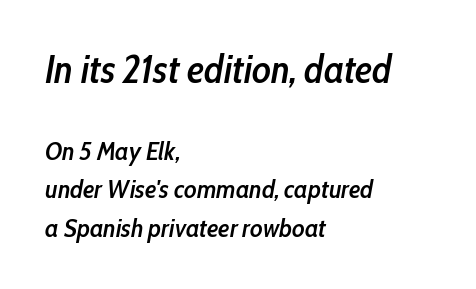
{"italic": "yes", "lean": "right", "slant_degrees": 10, "bold": "semi", "weight": "semibold", "width": "condensed", "stroke_contrast": "low", "x_height": "medium", "monospaced": "no", "underline": "no", "align": "left", "line_spacing": "normal", "line_spacing_ratio": 1.48, "letter_spacing": "normal", "letter_spacing_em": 0.0, "larger_block": "first", "size_ratio": 1.5, "glyph_px": 39}
